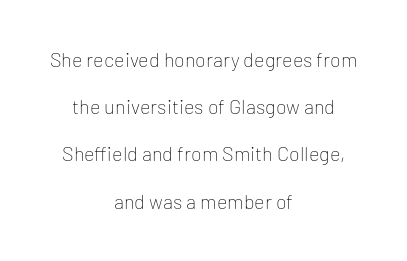
The image shows 20 px text type, upright; set centered, loose line spacing (2.36x), normal letter spacing, not underlined.
